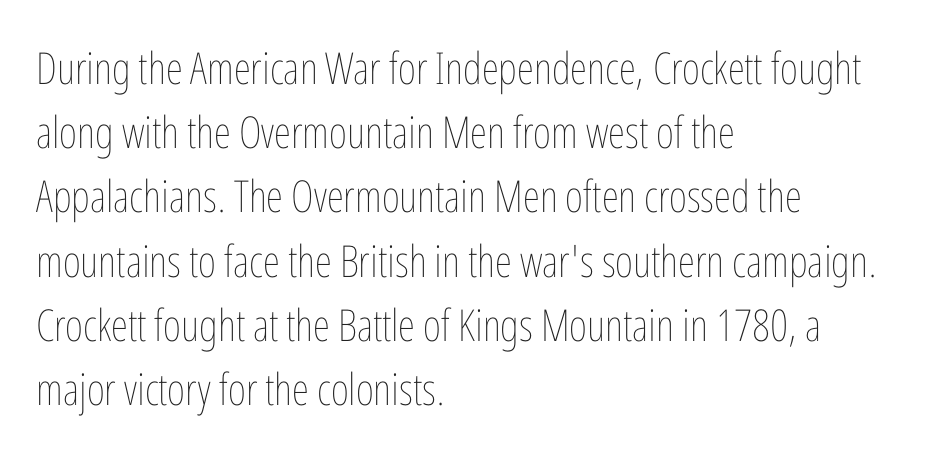
Does extra space separate the letters? No, they use regular spacing. The block of text has a typical density, with ordinary space between rows. Spacing verdict: proportional, widths tailored to each character. Decoration check: the copy has no underline. Italic? Not at all — the glyphs are vertical. Heft: none added — not bold.
